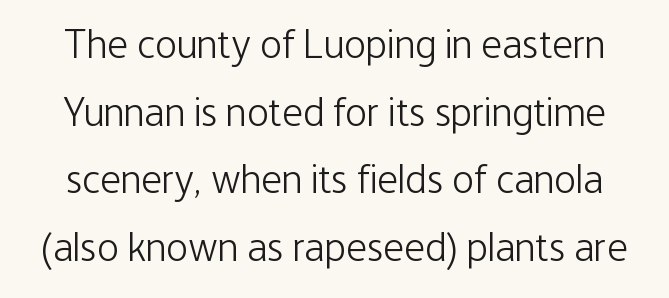
The image shows 41 px light, condensed sans-serif type, upright; set normal line spacing (1.65x), normal letter spacing, not underlined; low stroke contrast and a medium x-height.
